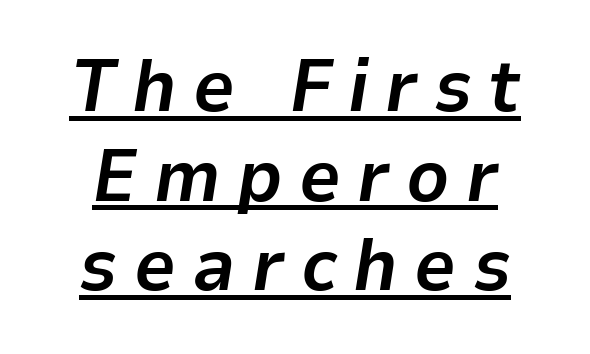
The image shows 74 px bold type, italic (leaning right); set centered, line spacing 1.21x, unusually wide letter spacing (+0.22 em), underlined; low stroke contrast and a medium x-height.
